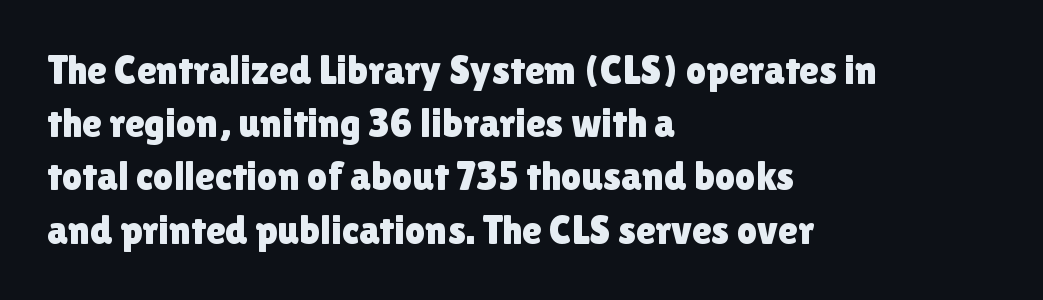
The image shows 40 px sans-serif type, upright; set left-aligned, normal line spacing (1.33x), normal letter spacing, not underlined; a medium x-height.
